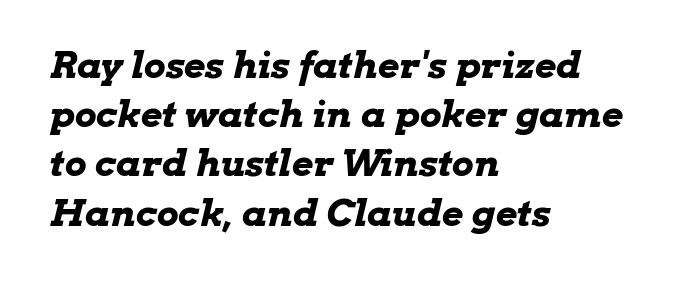
Q: Is the text bold? A: Yes.
Q: Is the text italic (slanted)? A: Yes, it leans right by about 13 degrees.
Q: Is the text underlined? A: No.
Q: How is the paragraph aligned? A: Left-aligned.
Q: Is the spacing between letters normal or unusually wide? A: Normal.
Q: Is the spacing between lines tight, normal or loose? A: Normal.
Q: Width (condensed, normal, or wide)? A: Wide.
Q: Stroke contrast? A: Low.
Q: x-height? A: Medium.
Q: Monospaced? A: No.
